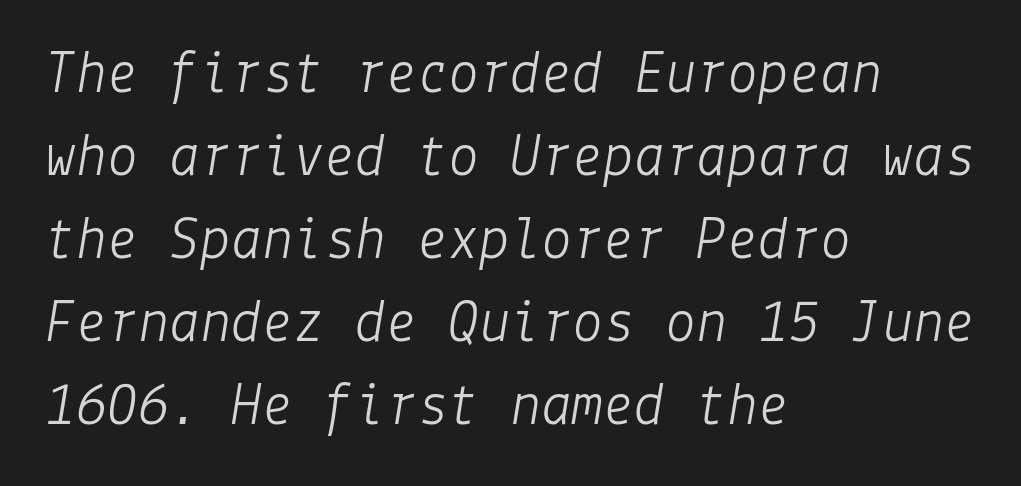
Q: Is the text bold? A: No.
Q: Is the text italic (slanted)? A: Yes, it leans right by about 9 degrees.
Q: Is the text underlined? A: No.
Q: How is the paragraph aligned? A: Left-aligned.
Q: Is the spacing between letters normal or unusually wide? A: Normal.
Q: Is the spacing between lines tight, normal or loose? A: Normal.
Q: Width (condensed, normal, or wide)? A: Normal.
Q: Stroke contrast? A: Low.
Q: x-height? A: Medium.
